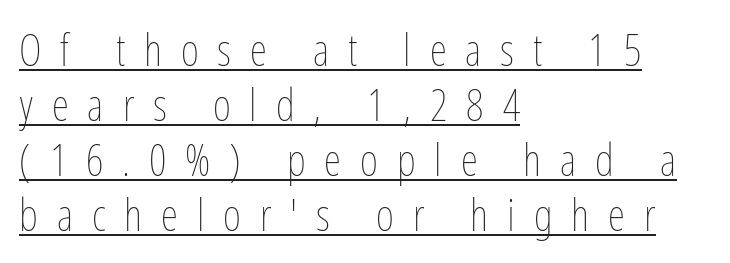
Q: Is the text bold? A: No.
Q: Is the text italic (slanted)? A: No, it is upright.
Q: Is the text underlined? A: Yes.
Q: How is the paragraph aligned? A: Left-aligned.
Q: Is the spacing between letters normal or unusually wide? A: Unusually wide.
Q: Is the spacing between lines tight, normal or loose? A: Normal.
Q: Width (condensed, normal, or wide)? A: Condensed.
Q: Stroke contrast? A: Low.
Q: x-height? A: Medium.
Q: Monospaced? A: No.
